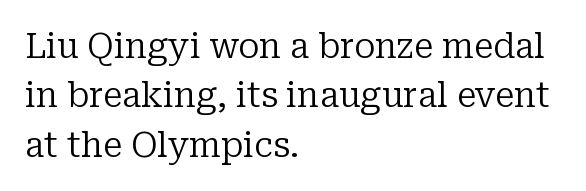
Q: Is the text bold? A: No.
Q: Is the text italic (slanted)? A: No, it is upright.
Q: Is the typeface a serif or a sans-serif typeface? A: Serif.
Q: Is the text underlined? A: No.
Q: How is the paragraph aligned? A: Left-aligned.
Q: Is the spacing between letters normal or unusually wide? A: Normal.
Q: Is the spacing between lines tight, normal or loose? A: Normal.
Q: Width (condensed, normal, or wide)? A: Normal.
Q: Stroke contrast? A: Low.
Q: x-height? A: Medium.
Q: Monospaced? A: No.
